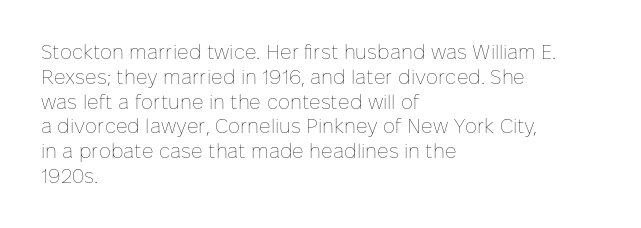
Q: Is the text bold? A: No.
Q: Is the text italic (slanted)? A: No, it is upright.
Q: Is the text underlined? A: No.
Q: How is the paragraph aligned? A: Left-aligned.
Q: Is the spacing between letters normal or unusually wide? A: Normal.
